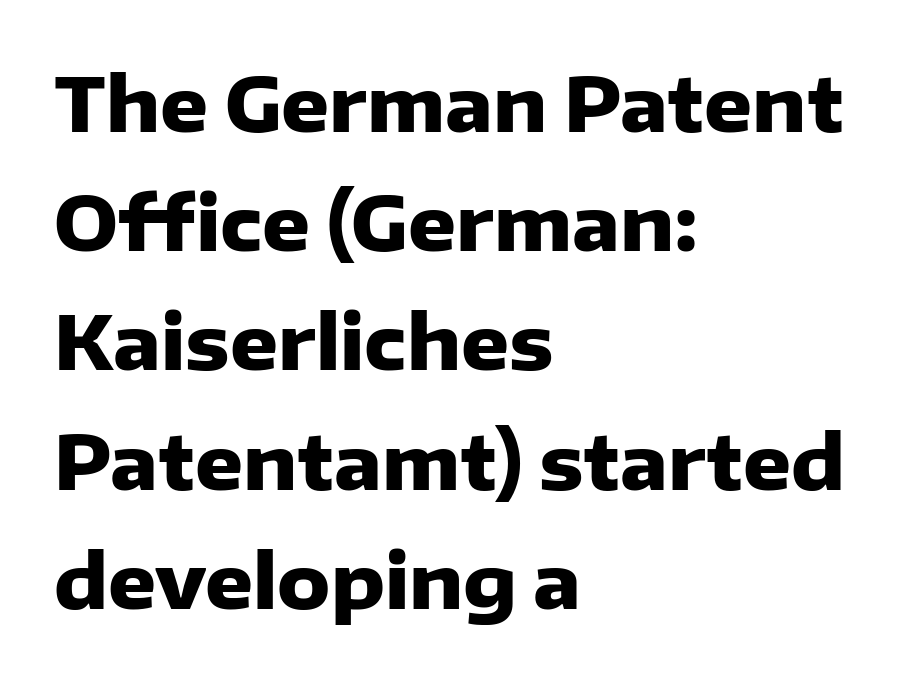
Q: Is the text bold? A: Yes.
Q: Is the text italic (slanted)? A: No, it is upright.
Q: Is the typeface a serif or a sans-serif typeface? A: Sans-serif.
Q: Is the text underlined? A: No.
Q: How is the paragraph aligned? A: Left-aligned.
Q: Is the spacing between letters normal or unusually wide? A: Normal.
Q: Is the spacing between lines tight, normal or loose? A: Normal.
Q: Width (condensed, normal, or wide)? A: Normal.
Q: Stroke contrast? A: Low.
Q: x-height? A: Medium.
Q: Monospaced? A: No.
